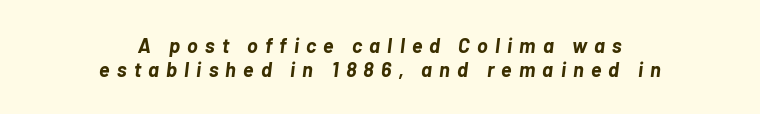
The space directly below the letters is spotless. Which margin do the lines hug? Neither — every line sits in the middle. The rendering applies a slant to the glyphs. Its strokes are broad and dark, the hallmark of bold type. Characters follow at a spacing far wider than the type designer built in.
